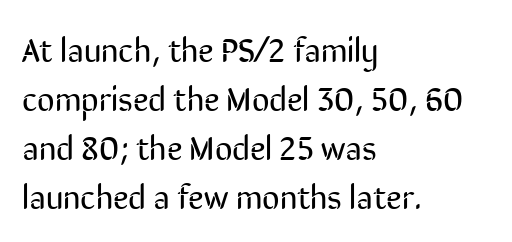
These lines are composed in type without serifs. The lines sit at an ordinary, default distance from one another. Stems and bowls with no extra thickness — not bold. Do the characters align in a grid? No, the font is proportional. Each word holds together tightly as a unit, with standard inter-letter gaps. The lettering holds an erect, upright posture throughout.
